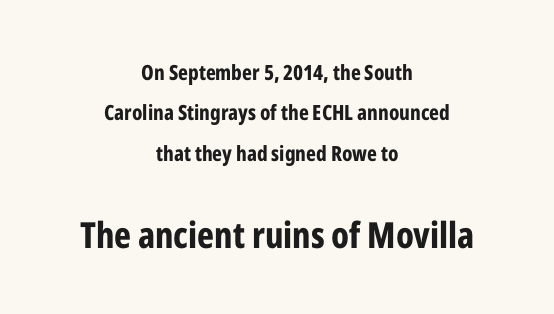
Q: Is the text bold? A: Yes.
Q: Is the text italic (slanted)? A: No, it is upright.
Q: Is the typeface a serif or a sans-serif typeface? A: Sans-serif.
Q: Is the text underlined? A: No.
Q: How is the paragraph aligned? A: Centered.
Q: Is the spacing between letters normal or unusually wide? A: Normal.
Q: Is the spacing between lines tight, normal or loose? A: Loose.
Q: Which block of text is set in a larger size, the first (top) or the second (bottom)? A: The second (bottom) one.
Q: Width (condensed, normal, or wide)? A: Condensed.
Q: Stroke contrast? A: Low.
Q: x-height? A: Medium.
Q: Monospaced? A: No.
